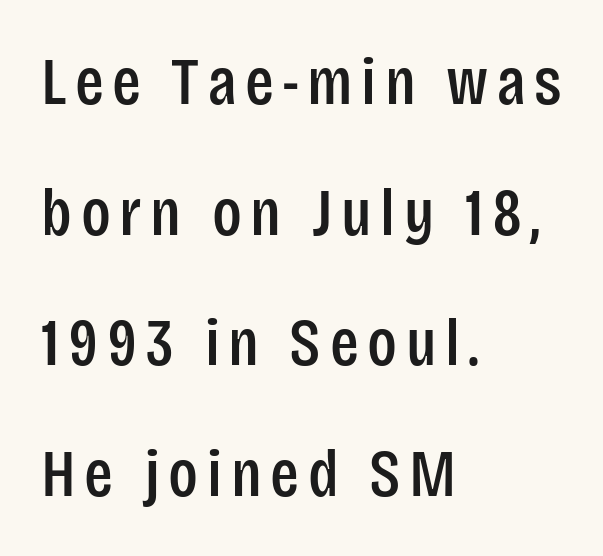
{"serif": "no", "italic": "no", "width": "condensed", "stroke_contrast": "low", "x_height": "large", "monospaced": "no", "underline": "no", "align": "left", "line_spacing": "loose", "line_spacing_ratio": 1.95, "glyph_px": 67}
